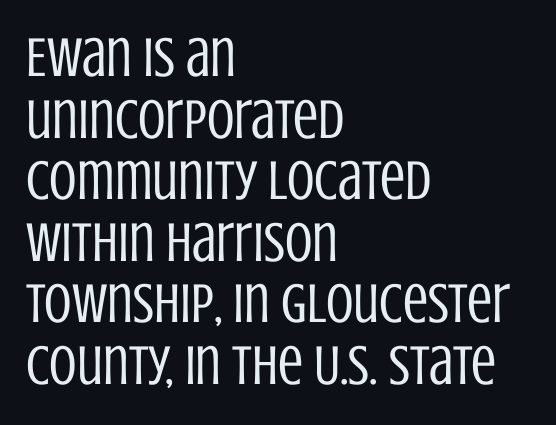
Q: Is the text bold? A: No.
Q: Is the text italic (slanted)? A: No, it is upright.
Q: Is the typeface a serif or a sans-serif typeface? A: Sans-serif.
Q: Is the text underlined? A: No.
Q: How is the paragraph aligned? A: Left-aligned.
Q: Is the spacing between letters normal or unusually wide? A: Normal.
Q: Is the spacing between lines tight, normal or loose? A: Tight.
Q: Width (condensed, normal, or wide)? A: Condensed.
Q: Stroke contrast? A: Low.
Q: x-height? A: Large.
Q: Monospaced? A: No.
